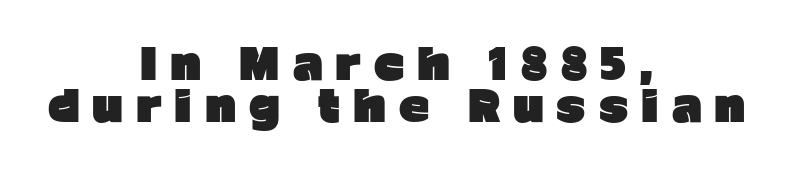
Q: Is the text bold? A: Yes.
Q: Is the text italic (slanted)? A: No, it is upright.
Q: Is the typeface a serif or a sans-serif typeface? A: Sans-serif.
Q: Is the text underlined? A: No.
Q: How is the paragraph aligned? A: Centered.
Q: Is the spacing between letters normal or unusually wide? A: Unusually wide.
Q: Is the spacing between lines tight, normal or loose? A: Tight.
Q: Width (condensed, normal, or wide)? A: Normal.
Q: Stroke contrast? A: Low.
Q: x-height? A: Medium.
Q: Monospaced? A: No.
